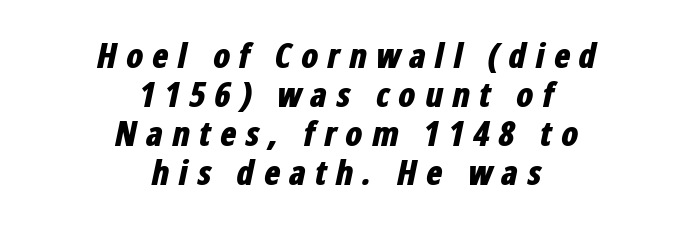
{"italic": "yes", "lean": "right", "slant_degrees": 12, "bold": "yes", "weight": "bold", "width": "condensed", "stroke_contrast": "low", "x_height": "medium", "monospaced": "no", "underline": "no", "align": "center", "line_spacing": "tight", "line_spacing_ratio": 1.15, "letter_spacing": "wide", "letter_spacing_em": 0.25, "glyph_px": 34}
